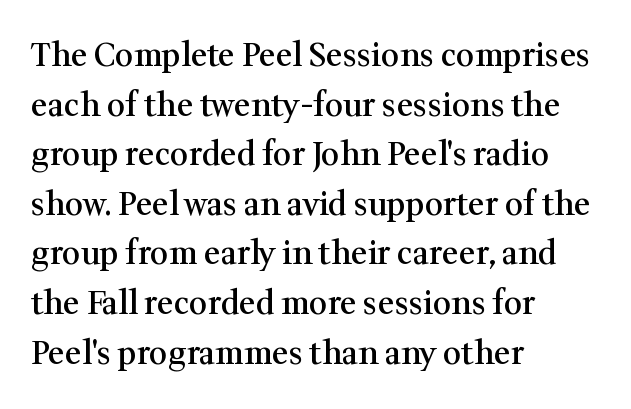
Heft: intermediate — a semibold. Look at the bottom of the vertical strokes: they flare into serifs here. Notice how the passage keeps a crisp vertical edge on the left only. Do the characters align in a grid? No, the font is proportional.
